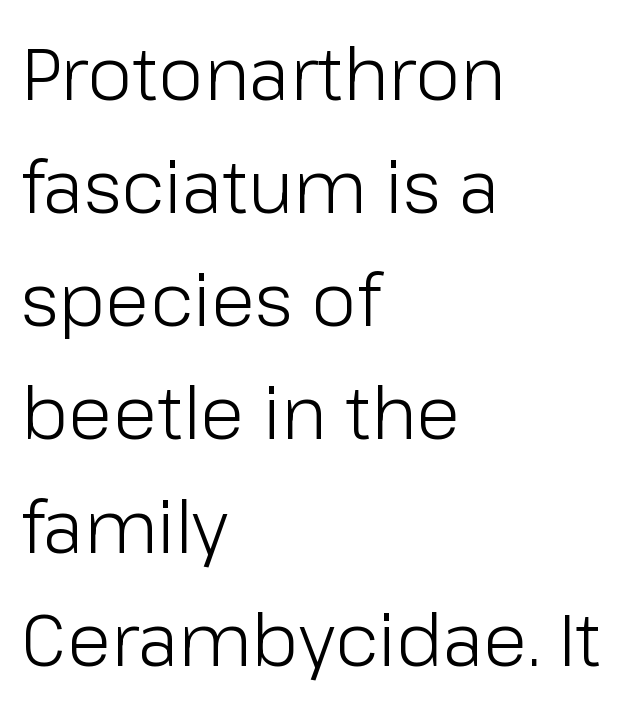
Every stem runs plumb, perpendicular to the baseline. Character widths vary here, with narrow letters taking less room than wide ones. All the whitespace from short lines collects on the right. The type family on display is of the sans-serif kind.
